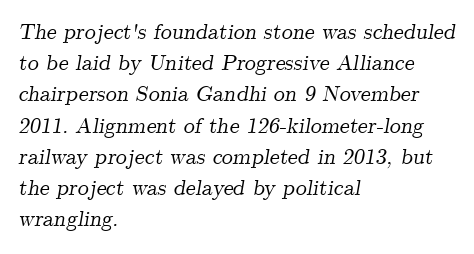
{"italic": "yes", "lean": "right", "slant_degrees": 9, "underline": "no", "align": "left", "line_spacing": "normal", "line_spacing_ratio": 1.42, "letter_spacing": "normal", "letter_spacing_em": 0.0, "glyph_px": 22}
